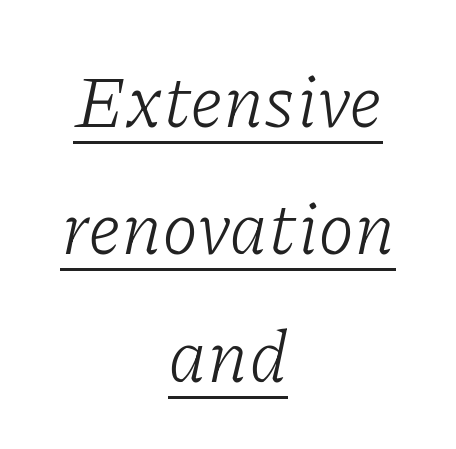
Q: Is the text bold? A: No.
Q: Is the text italic (slanted)? A: Yes, it leans right by about 11 degrees.
Q: Is the typeface a serif or a sans-serif typeface? A: Serif.
Q: Is the text underlined? A: Yes.
Q: How is the paragraph aligned? A: Centered.
Q: Is the spacing between letters normal or unusually wide? A: Normal.
Q: Width (condensed, normal, or wide)? A: Normal.
Q: Stroke contrast? A: Low.
Q: x-height? A: Medium.
Q: Monospaced? A: No.
